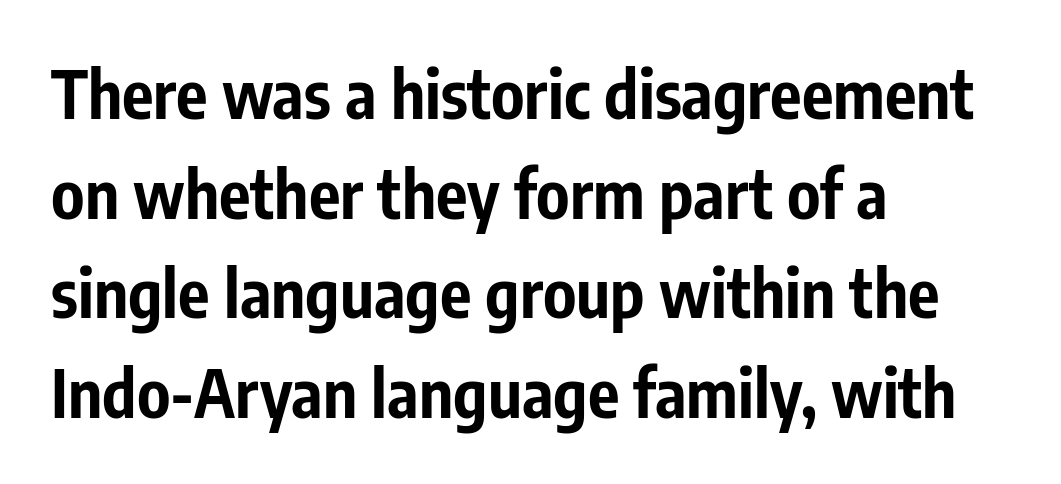
The image shows 66 px bold, condensed sans-serif type, upright; set left-aligned, normal line spacing (1.51x), normal letter spacing, not underlined; low stroke contrast and a medium x-height.
